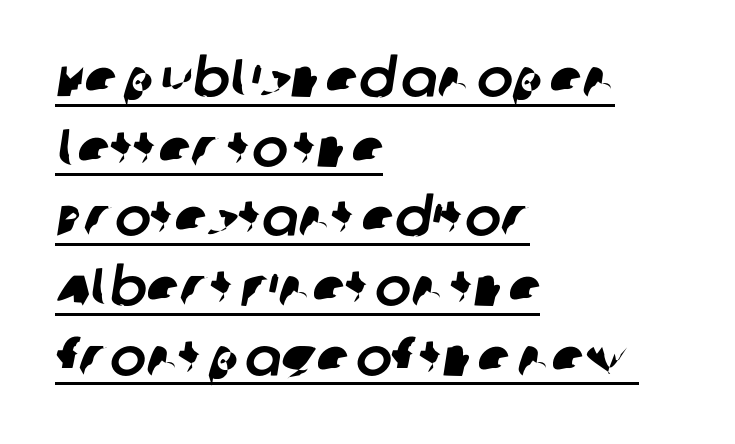
{"serif": "no", "width": "normal", "stroke_contrast": "low", "x_height": "large", "monospaced": "no", "underline": "yes", "align": "left", "line_spacing": "normal", "line_spacing_ratio": 1.29, "letter_spacing": "normal", "letter_spacing_em": 0.0, "glyph_px": 54}
